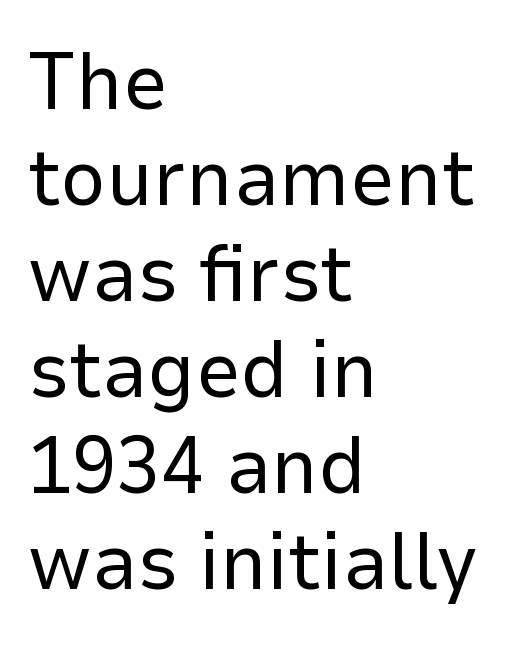
{"serif": "no", "italic": "no", "bold": "no", "weight": "regular", "width": "normal", "stroke_contrast": "low", "x_height": "medium", "monospaced": "no", "underline": "no", "align": "left", "line_spacing_ratio": 1.2, "letter_spacing": "normal", "letter_spacing_em": 0.0, "glyph_px": 80}
